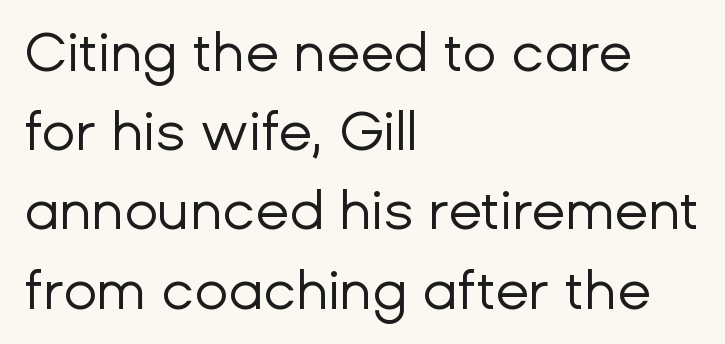
Q: Is the text bold? A: No.
Q: Is the text italic (slanted)? A: No, it is upright.
Q: Is the typeface a serif or a sans-serif typeface? A: Sans-serif.
Q: Is the text underlined? A: No.
Q: How is the paragraph aligned? A: Left-aligned.
Q: Is the spacing between letters normal or unusually wide? A: Normal.
Q: Is the spacing between lines tight, normal or loose? A: Normal.
Q: Width (condensed, normal, or wide)? A: Normal.
Q: Stroke contrast? A: Low.
Q: x-height? A: Medium.
Q: Monospaced? A: No.
